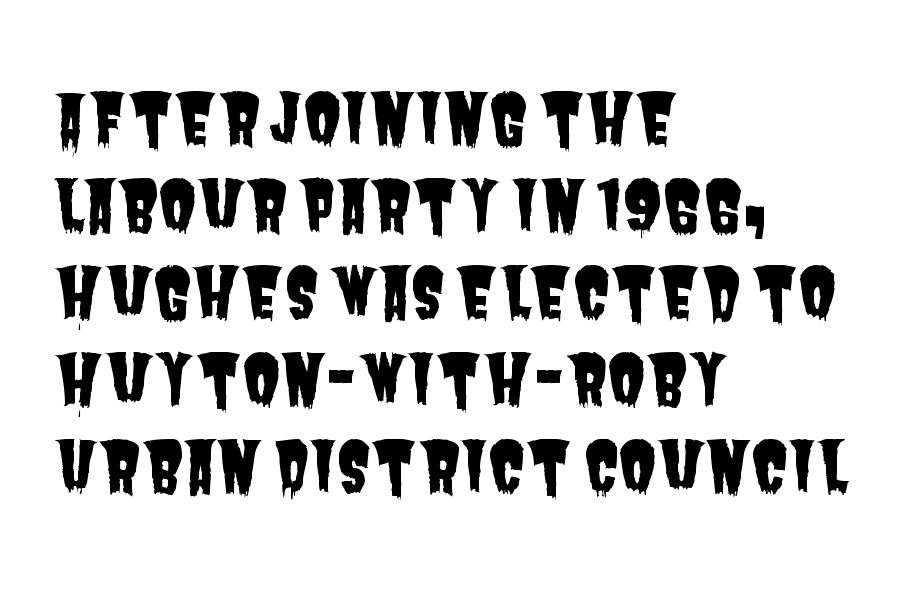
Character widths vary here, with narrow letters taking less room than wide ones. The ragged edge is on the right, which tells us the setting is flush left. Each letter's strokes conclude bluntly, with no projecting serifs. Descenders hang freely into open space.
